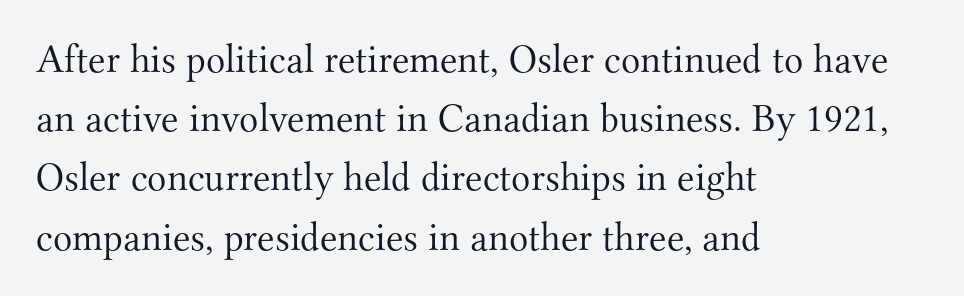
Q: Is the text bold? A: No.
Q: Is the text italic (slanted)? A: No, it is upright.
Q: Is the typeface a serif or a sans-serif typeface? A: Serif.
Q: Is the text underlined? A: No.
Q: How is the paragraph aligned? A: Left-aligned.
Q: Is the spacing between letters normal or unusually wide? A: Normal.
Q: Is the spacing between lines tight, normal or loose? A: Normal.
Q: Width (condensed, normal, or wide)? A: Normal.
Q: Stroke contrast? A: Medium.
Q: x-height? A: Small.
Q: Monospaced? A: No.
